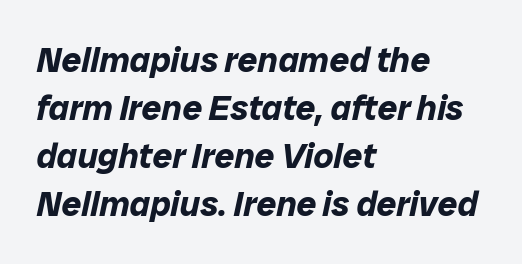
Q: Is the text bold? A: Yes.
Q: Is the text italic (slanted)? A: Yes, it leans right by about 12 degrees.
Q: Is the text underlined? A: No.
Q: How is the paragraph aligned? A: Left-aligned.
Q: Is the spacing between letters normal or unusually wide? A: Normal.
Q: Is the spacing between lines tight, normal or loose? A: Normal.
Q: Width (condensed, normal, or wide)? A: Normal.
Q: Stroke contrast? A: Low.
Q: x-height? A: Medium.
Q: Monospaced? A: No.
